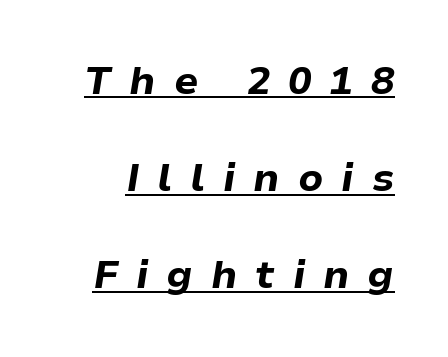
Widely set lines give the paragraph a tall, airy silhouette. A typographer would call this underscored text. Each letter keeps its own natural width here, so spacing adapts to shape. If you drew a line through each stem, it would be angled.
